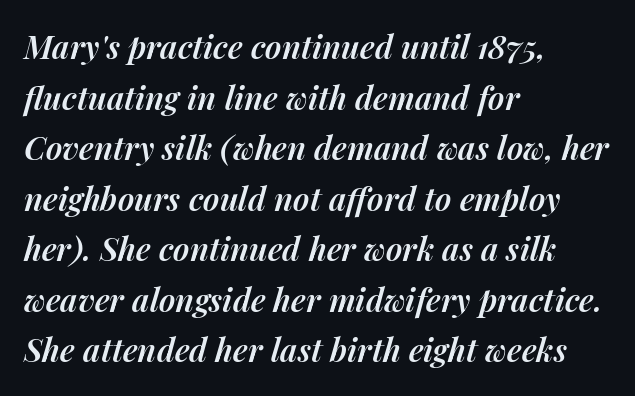
Q: Is the text bold? A: Semi-bold.
Q: Is the text italic (slanted)? A: Yes, it leans right by about 14 degrees.
Q: Is the text underlined? A: No.
Q: How is the paragraph aligned? A: Left-aligned.
Q: Is the spacing between letters normal or unusually wide? A: Normal.
Q: Is the spacing between lines tight, normal or loose? A: Normal.
Q: Width (condensed, normal, or wide)? A: Normal.
Q: Stroke contrast? A: Medium.
Q: x-height? A: Medium.
Q: Monospaced? A: No.
